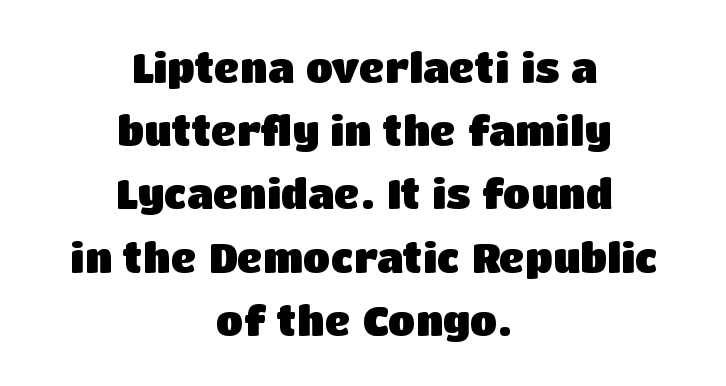
{"serif": "no", "italic": "no", "bold": "yes", "weight": "heavy", "width": "normal", "stroke_contrast": "low", "x_height": "large", "monospaced": "no", "underline": "no", "align": "center", "line_spacing": "normal", "line_spacing_ratio": 1.58, "letter_spacing": "normal", "letter_spacing_em": 0.0, "glyph_px": 40}
